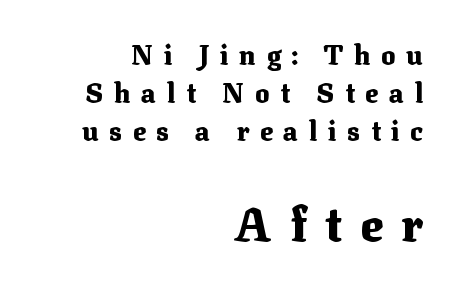
{"serif": "yes", "italic": "no", "bold": "yes", "weight": "heavy", "width": "normal", "stroke_contrast": "medium", "x_height": "medium", "monospaced": "no", "underline": "no", "align": "right", "line_spacing": "normal", "line_spacing_ratio": 1.41, "letter_spacing": "wide", "letter_spacing_em": 0.39, "larger_block": "second", "size_ratio": 1.74, "glyph_px": 47}
